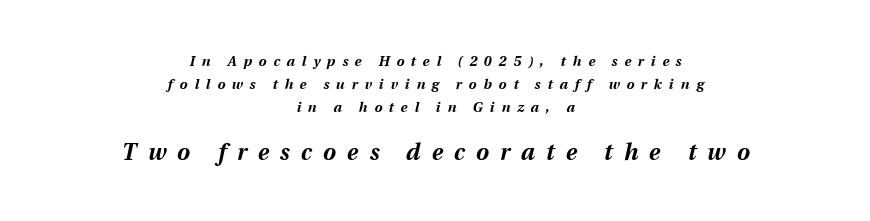
{"italic": "yes", "lean": "right", "slant_degrees": 13, "bold": "yes", "underline": "no", "align": "center", "line_spacing": "normal", "line_spacing_ratio": 1.63, "letter_spacing": "wide", "letter_spacing_em": 0.49, "larger_block": "second", "size_ratio": 1.64, "glyph_px": 23}
